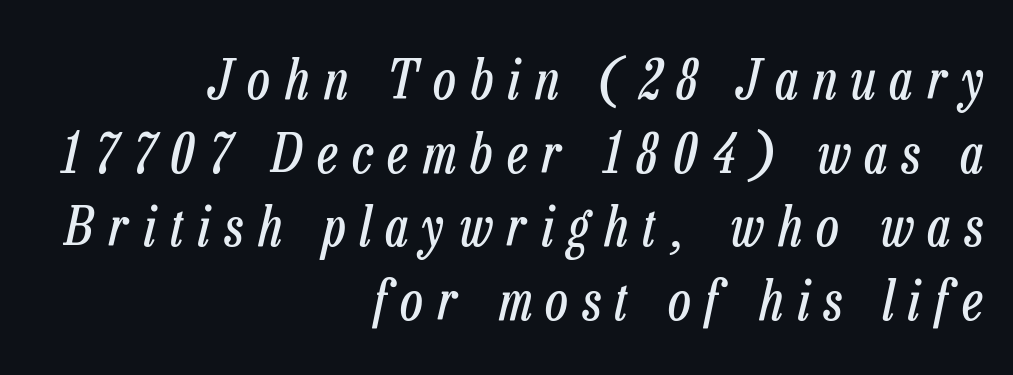
This rendering uses right alignment, leaving the left contour irregular. Yep, that's italic — everything's leaning. Each letter keeps its own natural width here, so spacing adapts to shape. Descenders hang freely into open space.
